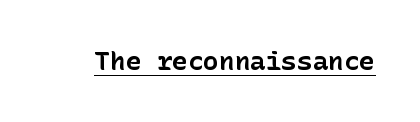
Q: Is the text bold? A: Yes.
Q: Is the text italic (slanted)? A: No, it is upright.
Q: Is the text underlined? A: Yes.
Q: Is the spacing between letters normal or unusually wide? A: Normal.
